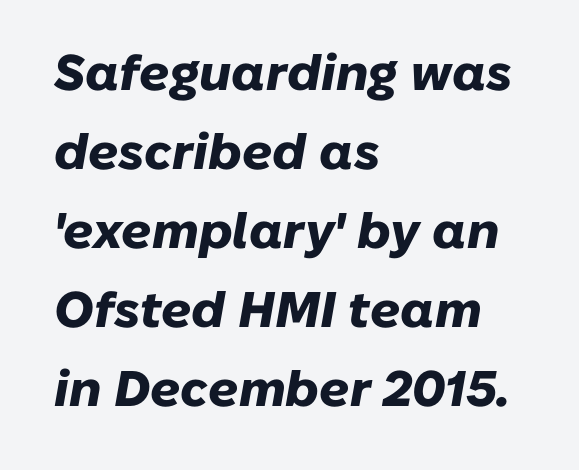
The image shows 50 px heavy type, italic (leaning right); set left-aligned, normal line spacing (1.58x), normal letter spacing, not underlined; low stroke contrast and a medium x-height.
